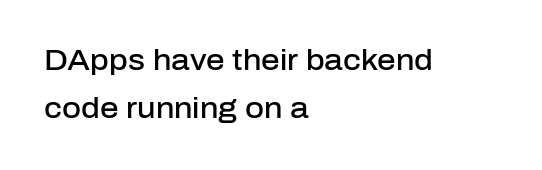
{"serif": "no", "italic": "no", "bold": "semi", "weight": "semibold", "width": "normal", "stroke_contrast": "low", "x_height": "medium", "monospaced": "no", "underline": "no", "align": "left", "line_spacing": "normal", "line_spacing_ratio": 1.66, "letter_spacing": "normal", "letter_spacing_em": 0.0, "glyph_px": 29}
